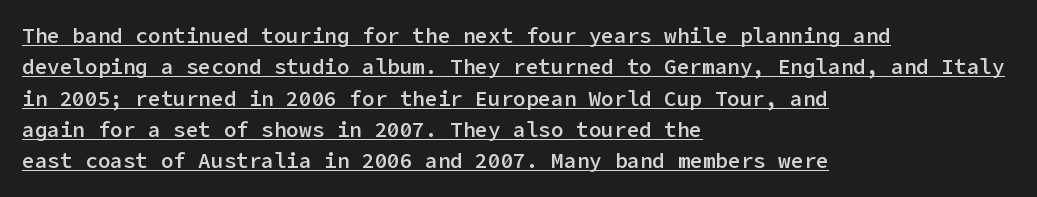
Q: Is the text bold? A: Semi-bold.
Q: Is the text italic (slanted)? A: No, it is upright.
Q: Is the text underlined? A: Yes.
Q: How is the paragraph aligned? A: Left-aligned.
Q: Is the spacing between letters normal or unusually wide? A: Normal.
Q: Is the spacing between lines tight, normal or loose? A: Normal.
